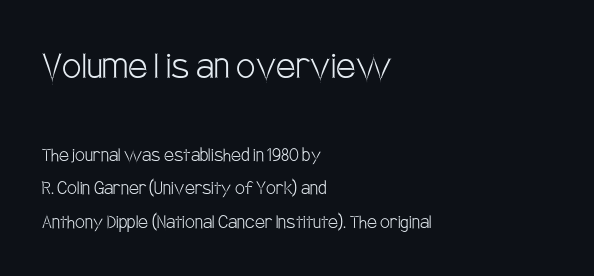
Horizontal bands of white between lines are of average thickness. A roman cut, with each character standing at attention. Glance below the letters and you will spot only blank space. Short and long lines alike share a common starting point at left. Varying glyph widths throughout — classic text-font behaviour. The earlier block is typeset at a bigger size than the later block.
